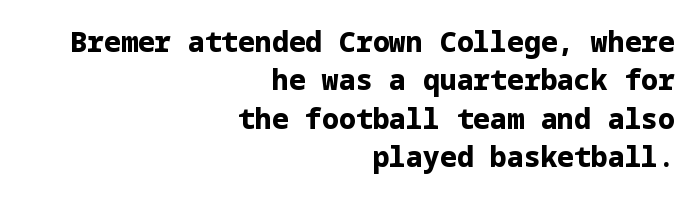
Q: Is the text bold? A: Yes.
Q: Is the text italic (slanted)? A: No, it is upright.
Q: Is the typeface a serif or a sans-serif typeface? A: Sans-serif.
Q: Is the text underlined? A: No.
Q: How is the paragraph aligned? A: Right-aligned.
Q: Is the spacing between letters normal or unusually wide? A: Normal.
Q: Is the spacing between lines tight, normal or loose? A: Normal.
Q: Width (condensed, normal, or wide)? A: Normal.
Q: Stroke contrast? A: Low.
Q: x-height? A: Medium.
